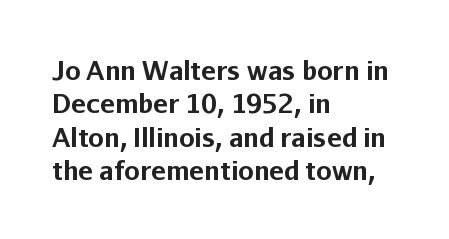
The image shows 25 px bold type, upright; set left-aligned, normal line spacing (1.34x), normal letter spacing, not underlined.
